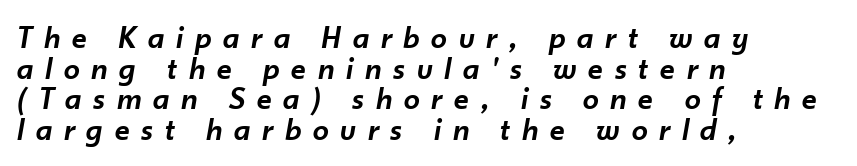
Q: Is the text bold? A: Semi-bold.
Q: Is the text italic (slanted)? A: Yes, it leans right by about 10 degrees.
Q: Is the text underlined? A: No.
Q: How is the paragraph aligned? A: Left-aligned.
Q: Is the spacing between letters normal or unusually wide? A: Unusually wide.
Q: Is the spacing between lines tight, normal or loose? A: Tight.
Q: Width (condensed, normal, or wide)? A: Normal.
Q: Stroke contrast? A: Low.
Q: x-height? A: Small.
Q: Monospaced? A: No.
